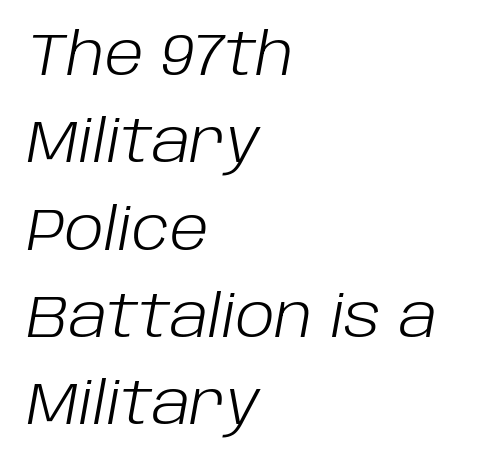
The image shows 59 px light type, italic (leaning right); set left-aligned, normal line spacing (1.48x), normal letter spacing, not underlined; low stroke contrast and a large x-height.
